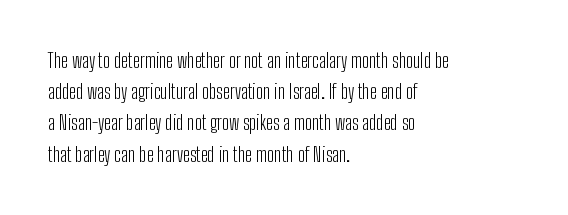
Between one letter and the next there's only the usual sliver of space. Letters rest on an invisible, unmarked baseline. Does the copy run flush right? No — it runs flush left. Nothing heavy about these letters — not bold at all.
